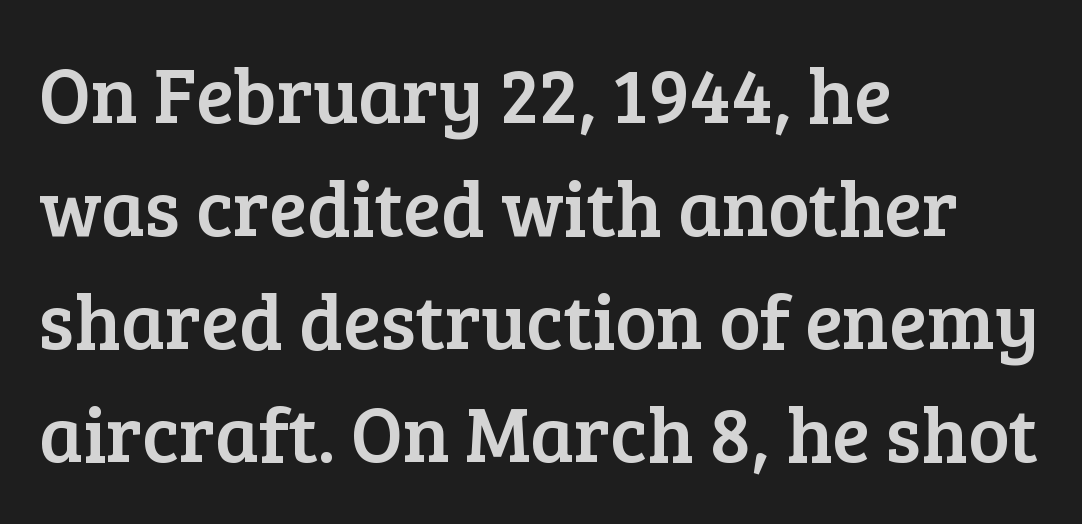
The image shows 78 px serif type, upright; set left-aligned, normal line spacing (1.45x), normal letter spacing, not underlined; low stroke contrast and a medium x-height.
